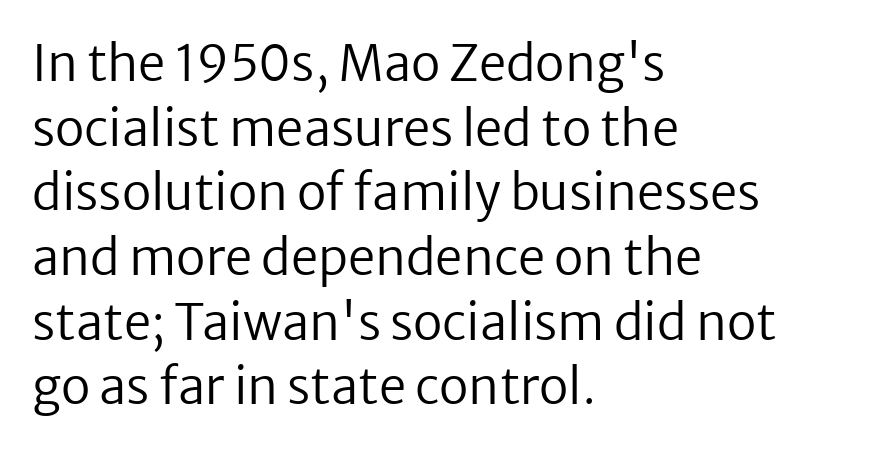
You could not count columns in this text — the font is proportionally spaced. Horizontal alignment here is leftward, the default for most running prose. What stands out about the letter spacing? Nothing — it is the standard amount. Letters have the restrained weight of plain body copy at most. This sample uses a sans-serif face.
